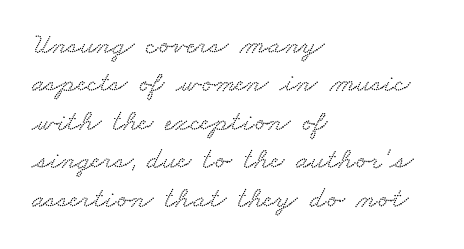
Here the glyphs are tracked normally, forming tight word shapes. The passage is arranged the way most books set body copy — flush left. Check the space under the baseline: it is left empty. Interline gaps are of average width in this sample. Each letter keeps its own natural width here, so spacing adapts to shape.
